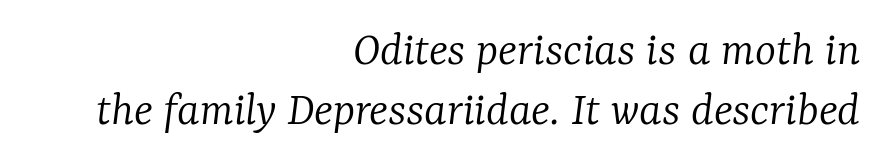
Q: Is the text bold? A: No.
Q: Is the text italic (slanted)? A: Yes, it leans right by about 7 degrees.
Q: Is the typeface a serif or a sans-serif typeface? A: Serif.
Q: Is the text underlined? A: No.
Q: How is the paragraph aligned? A: Right-aligned.
Q: Is the spacing between letters normal or unusually wide? A: Normal.
Q: Width (condensed, normal, or wide)? A: Normal.
Q: Stroke contrast? A: Low.
Q: x-height? A: Medium.
Q: Monospaced? A: No.
